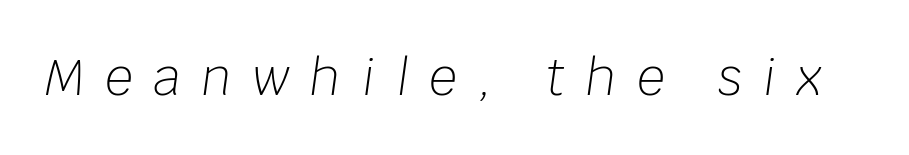
Q: Is the text bold? A: No.
Q: Is the text italic (slanted)? A: Yes, it leans right by about 8 degrees.
Q: Is the text underlined? A: No.
Q: Is the spacing between letters normal or unusually wide? A: Unusually wide.
Q: Width (condensed, normal, or wide)? A: Normal.
Q: Stroke contrast? A: Low.
Q: x-height? A: Large.
Q: Monospaced? A: No.
